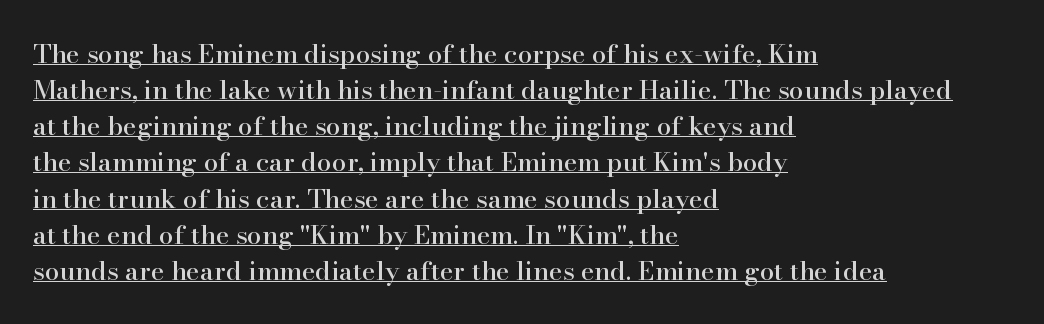
{"italic": "no", "underline": "yes", "align": "left", "line_spacing": "normal", "line_spacing_ratio": 1.39, "letter_spacing": "normal", "letter_spacing_em": 0.0, "glyph_px": 26}
